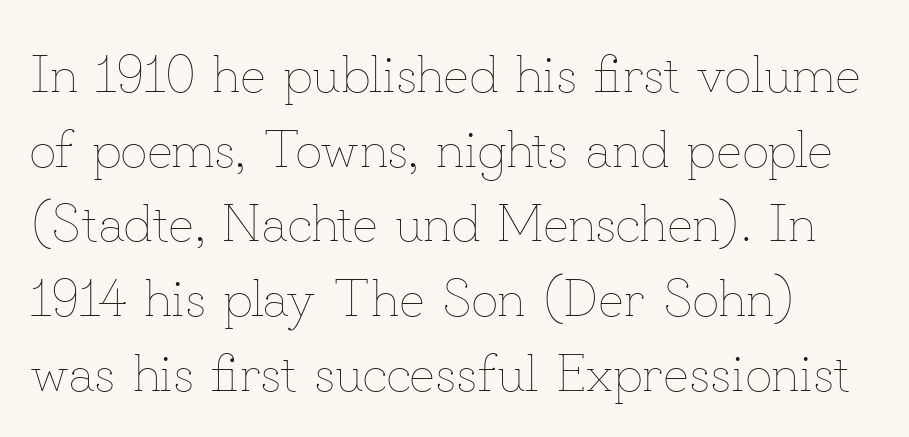
Q: Is the text bold? A: No.
Q: Is the text italic (slanted)? A: No, it is upright.
Q: Is the text underlined? A: No.
Q: Is the spacing between letters normal or unusually wide? A: Normal.
Q: Is the spacing between lines tight, normal or loose? A: Normal.
Q: Width (condensed, normal, or wide)? A: Normal.
Q: Stroke contrast? A: Low.
Q: x-height? A: Small.
Q: Monospaced? A: No.
